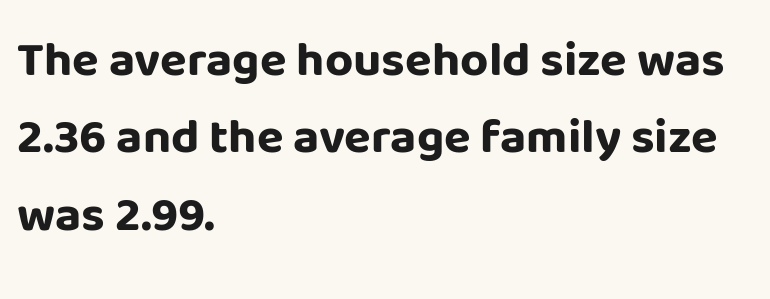
The axis of the letterforms is exactly vertical. Tracking here is standard; glyphs follow each other at the usual distance. In CSS terms this would be text-align: left. Note the varied advance widths — an 'i' is clearly narrower than an 'm'. Look at the bottom of the vertical strokes: they stop flat, with no serifs.
